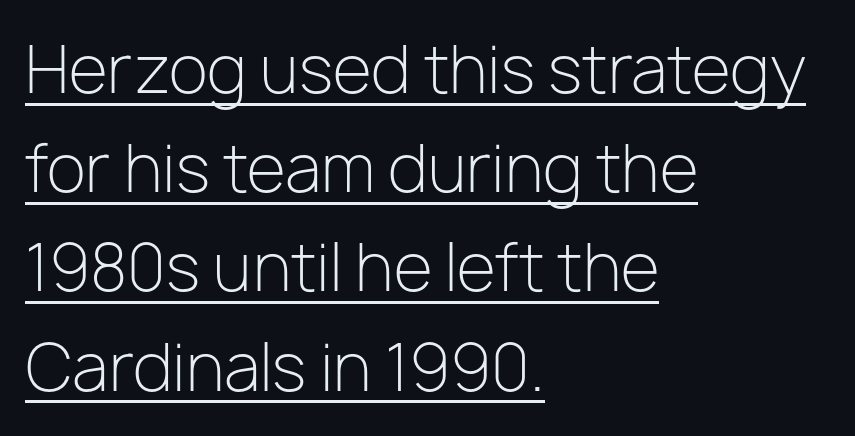
{"serif": "no", "italic": "no", "bold": "no", "weight": "light", "width": "normal", "stroke_contrast": "low", "x_height": "medium", "monospaced": "no", "underline": "yes", "align": "left", "line_spacing": "normal", "line_spacing_ratio": 1.55, "letter_spacing": "normal", "letter_spacing_em": 0.0, "glyph_px": 64}
